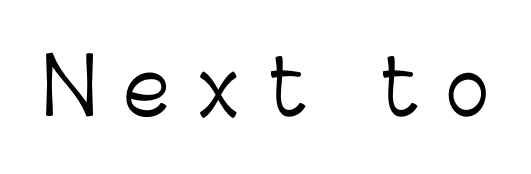
The image shows 76 px light sans-serif type, upright; set unusually wide letter spacing (+0.35 em), not underlined; low stroke contrast and a medium x-height.
